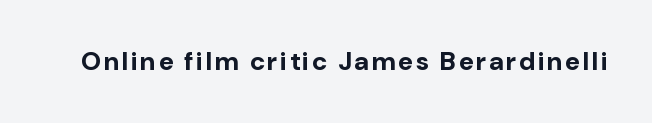
Q: Is the text bold? A: Yes.
Q: Is the text italic (slanted)? A: No, it is upright.
Q: Is the text underlined? A: No.
